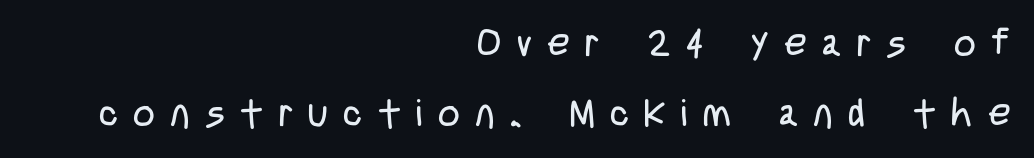
Underlining? Definitely not there. On a weight scale, this lands at 450 or below. Font category for this specimen: sans-serif. Quick note: not italic, upright. A typesetter would call this heavily tracked-out type. Teacher's note: observe the even right margin — that is flush-right alignment.
